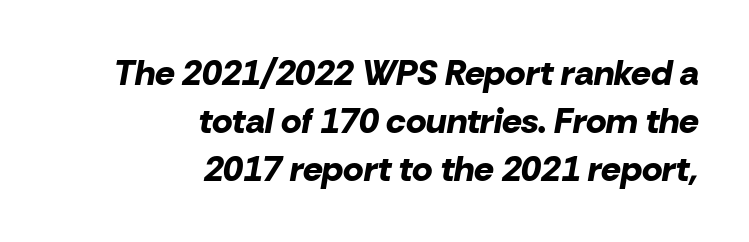
Q: Is the text bold? A: Yes.
Q: Is the text italic (slanted)? A: Yes, it leans right by about 10 degrees.
Q: Is the text underlined? A: No.
Q: How is the paragraph aligned? A: Right-aligned.
Q: Is the spacing between letters normal or unusually wide? A: Normal.
Q: Is the spacing between lines tight, normal or loose? A: Normal.
Q: Width (condensed, normal, or wide)? A: Normal.
Q: Stroke contrast? A: Low.
Q: x-height? A: Medium.
Q: Monospaced? A: No.
